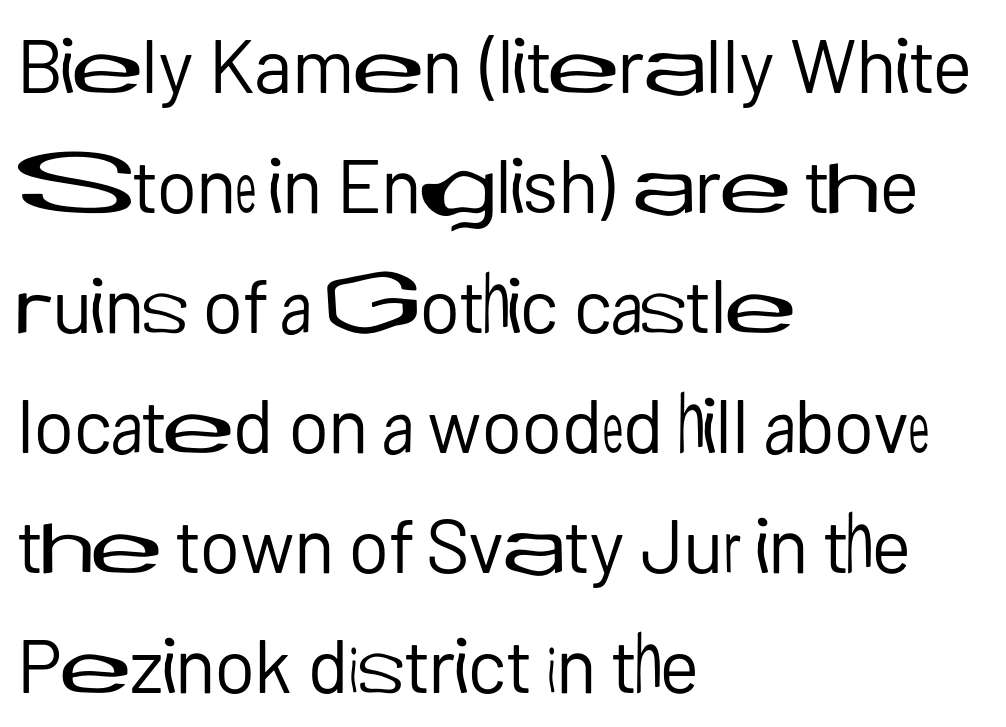
Q: Is the text bold? A: No.
Q: Is the text italic (slanted)? A: No, it is upright.
Q: Is the typeface a serif or a sans-serif typeface? A: Sans-serif.
Q: Is the text underlined? A: No.
Q: How is the paragraph aligned? A: Left-aligned.
Q: Is the spacing between letters normal or unusually wide? A: Normal.
Q: Is the spacing between lines tight, normal or loose? A: Normal.
Q: Width (condensed, normal, or wide)? A: Normal.
Q: Stroke contrast? A: Low.
Q: x-height? A: Medium.
Q: Monospaced? A: No.
